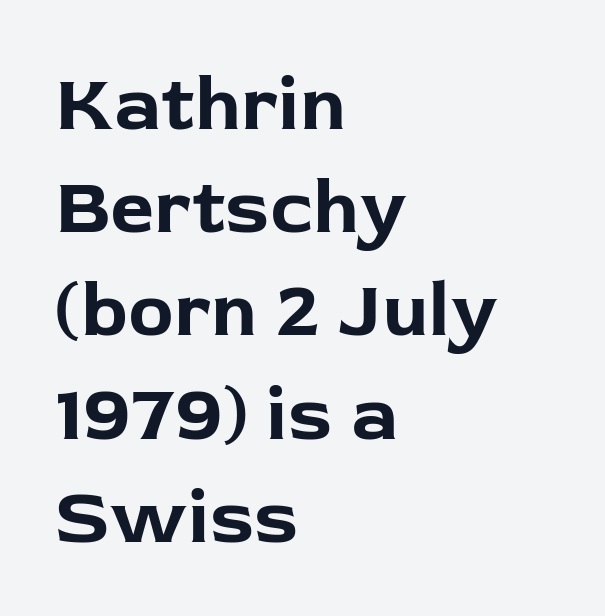
The image shows 77 px bold sans-serif type, upright; set left-aligned, normal line spacing (1.34x), normal letter spacing, not underlined; low stroke contrast and a medium x-height.
